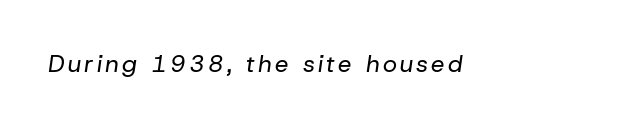
Q: Is the text bold? A: No.
Q: Is the text italic (slanted)? A: Yes, it leans right by about 8 degrees.
Q: Is the text underlined? A: No.
